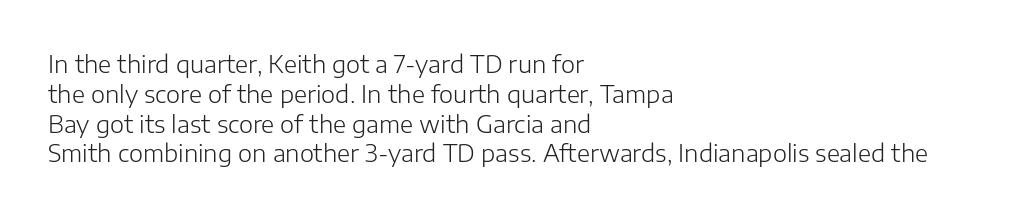
Q: Is the text bold? A: No.
Q: Is the text italic (slanted)? A: No, it is upright.
Q: Is the text underlined? A: No.
Q: How is the paragraph aligned? A: Left-aligned.
Q: Is the spacing between letters normal or unusually wide? A: Normal.
